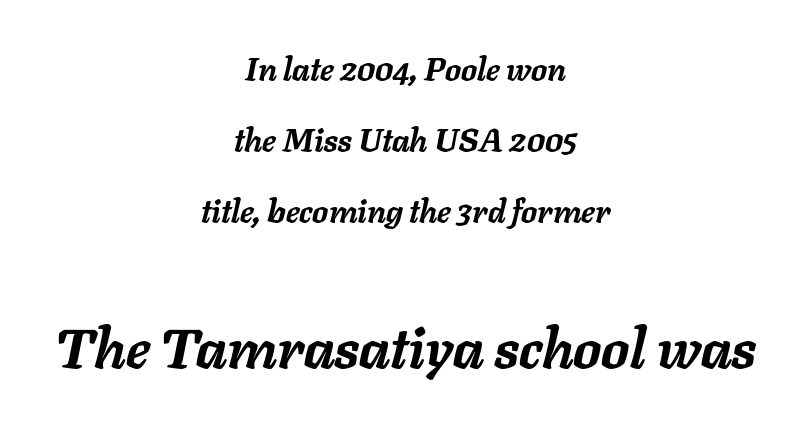
Q: Is the text bold? A: Yes.
Q: Is the text italic (slanted)? A: Yes, it leans right by about 11 degrees.
Q: Is the text underlined? A: No.
Q: How is the paragraph aligned? A: Centered.
Q: Is the spacing between letters normal or unusually wide? A: Normal.
Q: Is the spacing between lines tight, normal or loose? A: Loose.
Q: Which block of text is set in a larger size, the first (top) or the second (bottom)? A: The second (bottom) one.
Q: Width (condensed, normal, or wide)? A: Normal.
Q: Stroke contrast? A: Low.
Q: x-height? A: Medium.
Q: Monospaced? A: No.
